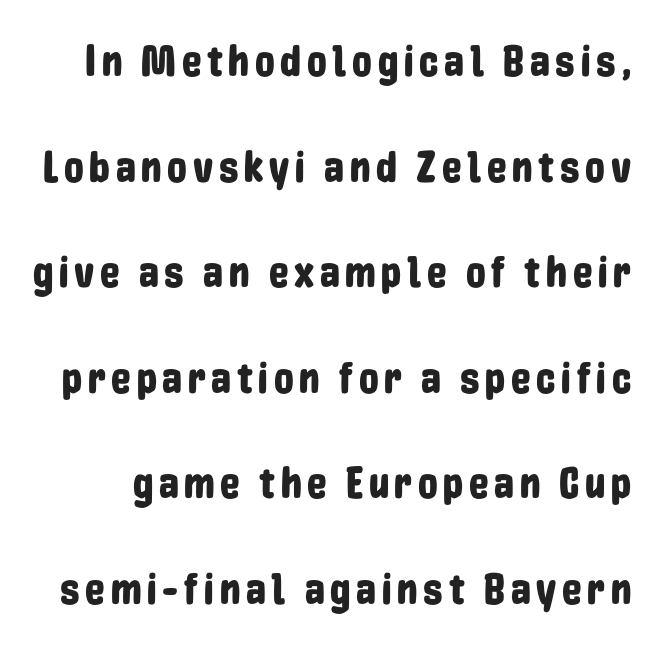
Ascenders rise straight up at ninety degrees. The passage shown stacks its lines with a broad gap. Each letter's strokes conclude bluntly, with no projecting serifs. Check the space under the baseline: it is left empty. These lines are rendered in a variable-pitch font.
